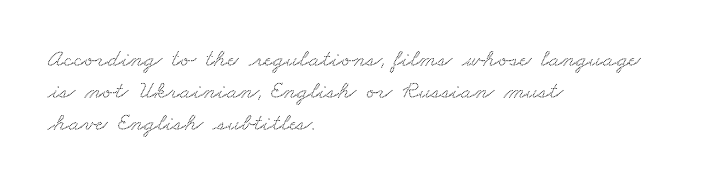
Descenders hang freely into open space. Line starts are locked; line ends wander. Characters follow at the spacing the type designer built in. A normal amount of white space separates one row of letters from the next.
